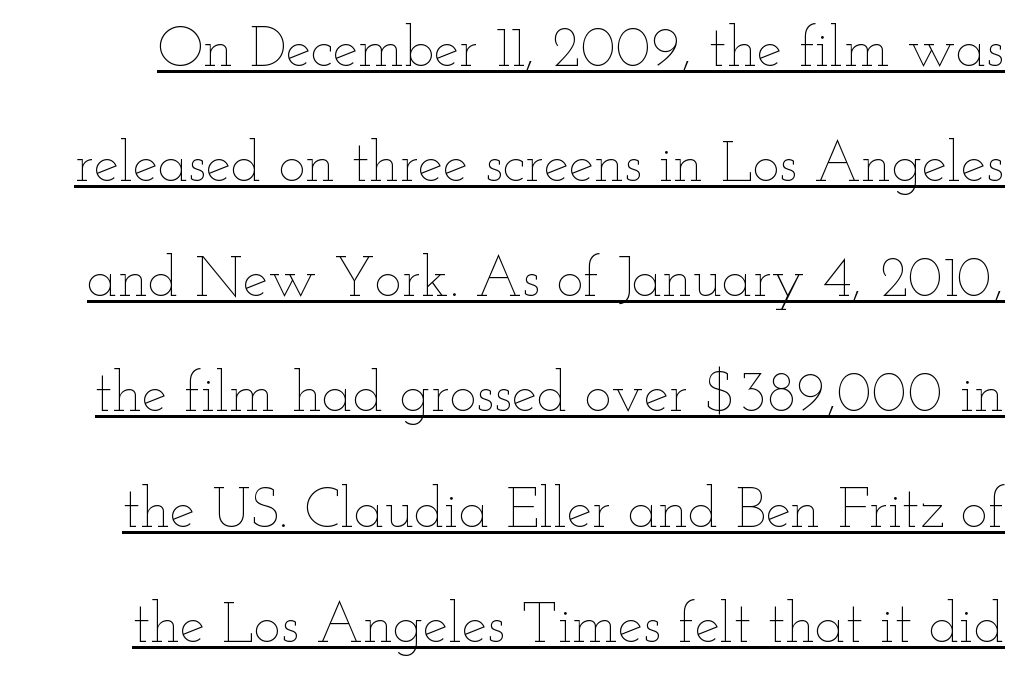
The specimen includes a rule beneath the text block's lines. The font's upright variant was chosen for this text. Students, note that the glyphs here touch the page at normal intervals. Successive baselines arrive slowly, with a big drop between each.
